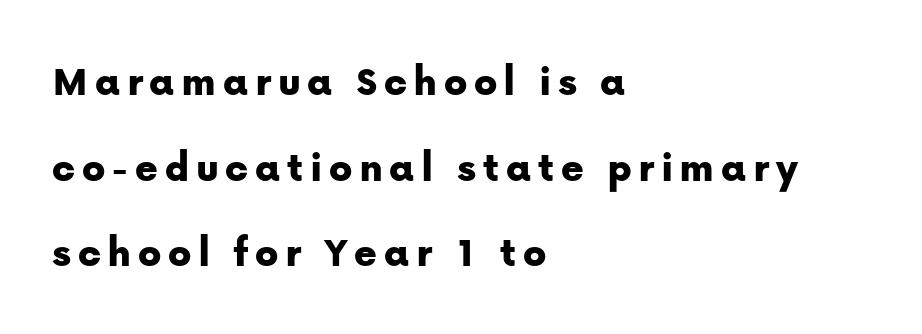
The lines in this sample share a left origin and differ only in where they stop. Honestly, there is no underline to notice here at all. Regarding leading, the lines here are spaced well apart. Posture: vertical. Stroke terminals: plain, sans-serif. The letters advance in unequal steps, a hallmark of proportional type.
